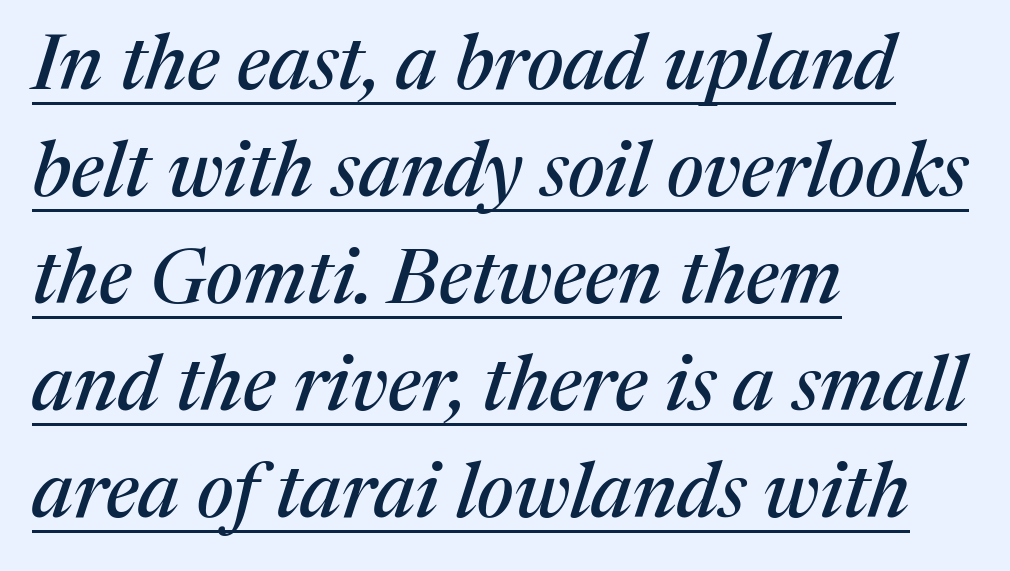
The image shows 77 px serif type, italic (leaning right); set left-aligned, normal line spacing (1.39x), normal letter spacing, underlined; medium stroke contrast and a medium x-height.
